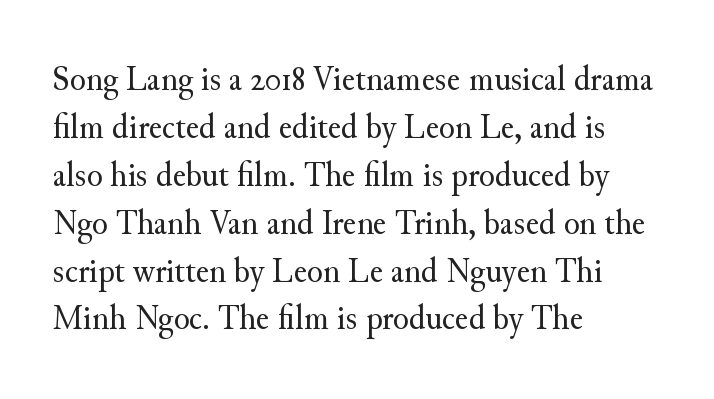
The image shows 36 px regular-weight serif type, upright; set left-aligned, normal line spacing (1.33x), normal letter spacing, not underlined; medium stroke contrast and a small x-height.
